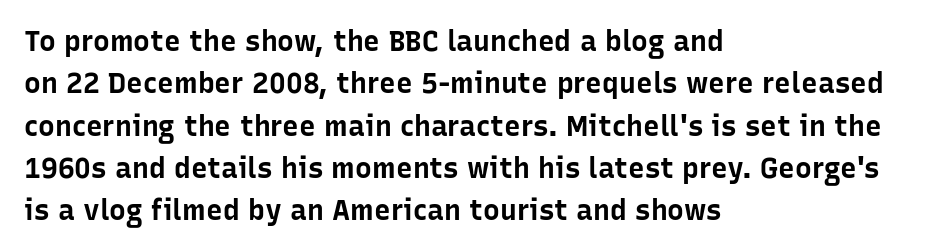
The image shows 28 px bold sans-serif type, upright; set left-aligned, normal line spacing (1.51x), normal letter spacing, not underlined; low stroke contrast and a medium x-height.
